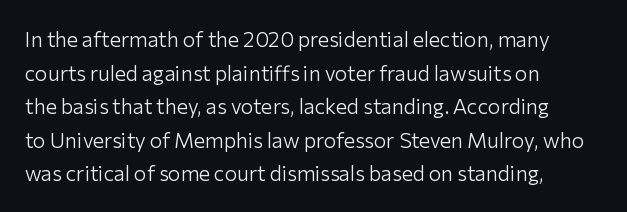
The font's upright variant was chosen for this text. Does the leading feel generous? No, just average. Letters rest on an invisible, unmarked baseline. Heft: none added — not bold. Typeset ragged right — the left edge is the straight one.
